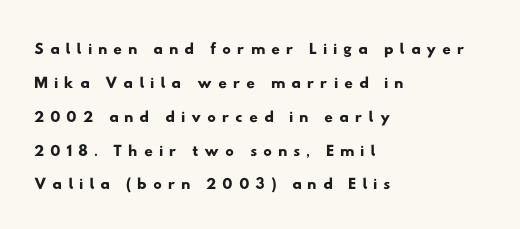
Q: Is the text underlined? A: No.
Q: How is the paragraph aligned? A: Left-aligned.
Q: Is the spacing between letters normal or unusually wide? A: Unusually wide.
Q: Is the spacing between lines tight, normal or loose? A: Normal.
